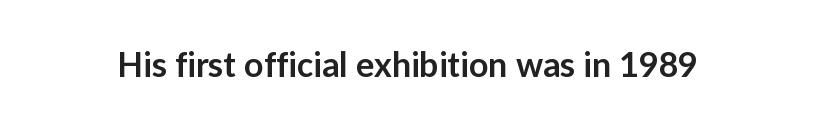
Here the designer chose a conventional face with non-uniform glyph widths. Bold? Not quite — semibold, heavier than regular but stopping short. This sample uses an upright cut, with every glyph sitting square on the baseline. The space beneath each line is pristine and unruled. The face used here is a sans, in the tradition of grotesques and geometrics.
